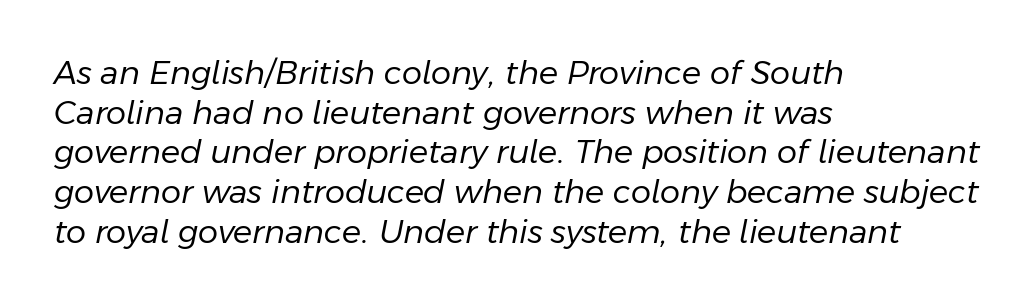
Every character sits at an angle, as italics do. Proportional: the letters do not fall into vertical columns. Think standard paragraph weight, or any step lighter than that. Compared with a centered layout, this one pins lines to the left instead. No extra tracking has been applied to these lines.
